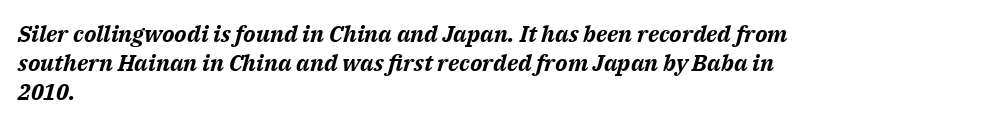
Q: Is the text bold? A: Yes.
Q: Is the text italic (slanted)? A: Yes, it leans right by about 14 degrees.
Q: Is the text underlined? A: No.
Q: How is the paragraph aligned? A: Left-aligned.
Q: Is the spacing between letters normal or unusually wide? A: Normal.
Q: Is the spacing between lines tight, normal or loose? A: Normal.
